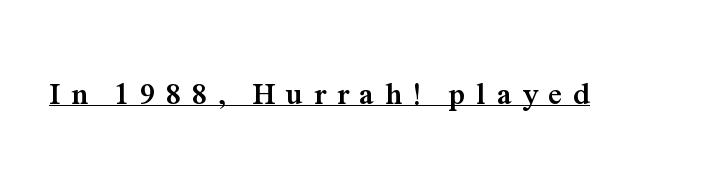
Glyph-to-glyph distance is far greater than everyday printed text. Each letter keeps its own natural width here, so spacing adapts to shape. The font is running at its bold setting. Descenders here cross a horizontal rule under the line. Does the type have serifs? Yes, each stem ends in a small foot.
